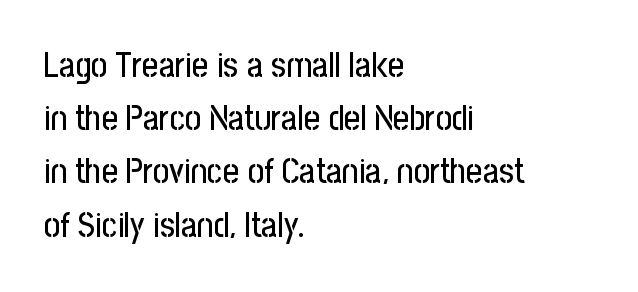
The rendering uses natural spacing where letterforms have individual widths. Nobody touched the tracking dial on this one. Nope, not italic — everything's standing straight. The space directly below the letters is spotless.
